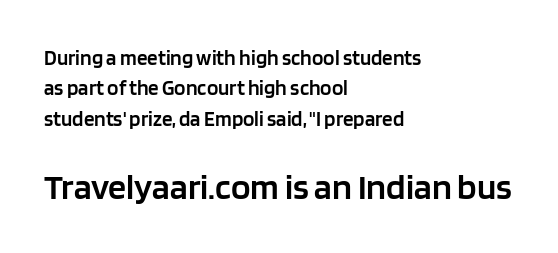
Italic? Not at all — the glyphs are vertical. Its strokes are somewhat broadened, the hallmark of semibold type. Alignment: flush left. Descenders hang freely into open space.
